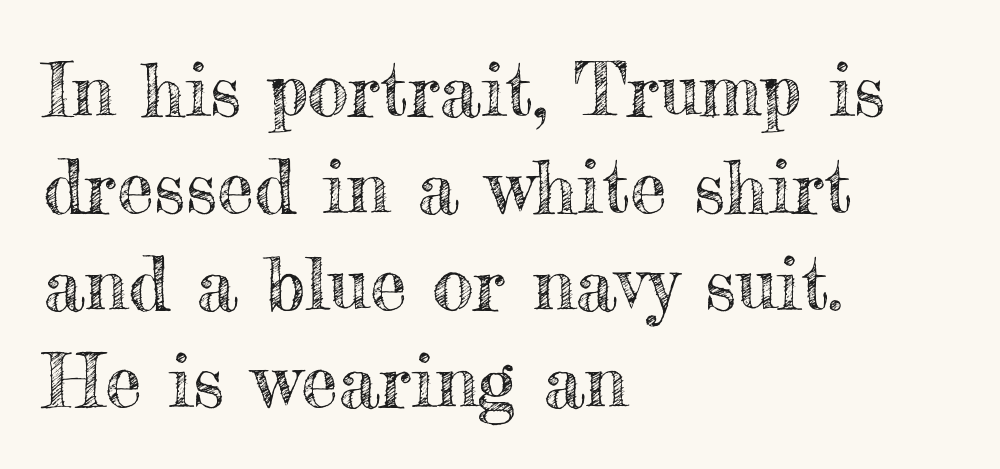
{"italic": "no", "width": "normal", "x_height": "small", "monospaced": "no", "underline": "no", "align": "left", "line_spacing": "normal", "line_spacing_ratio": 1.31, "letter_spacing": "normal", "letter_spacing_em": 0.0, "glyph_px": 74}
